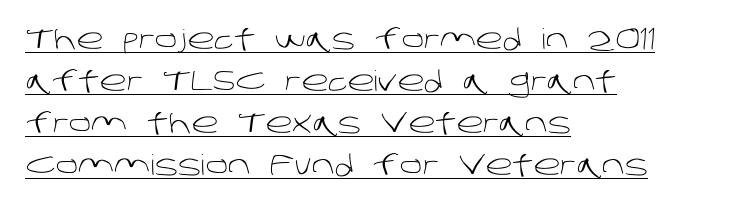
Q: Is the text bold? A: No.
Q: Is the typeface a serif or a sans-serif typeface? A: Sans-serif.
Q: Is the text underlined? A: Yes.
Q: How is the paragraph aligned? A: Left-aligned.
Q: Is the spacing between letters normal or unusually wide? A: Normal.
Q: Is the spacing between lines tight, normal or loose? A: Normal.
Q: Width (condensed, normal, or wide)? A: Normal.
Q: Stroke contrast? A: Low.
Q: x-height? A: Large.
Q: Monospaced? A: No.
